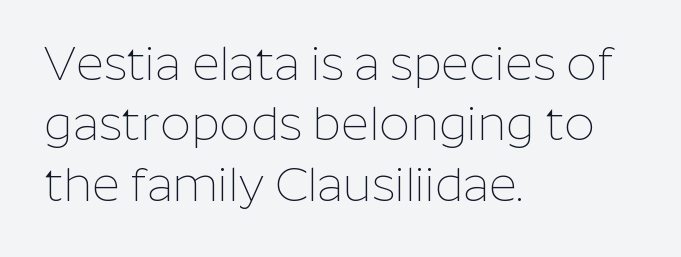
Q: Is the text bold? A: No.
Q: Is the text italic (slanted)? A: No, it is upright.
Q: Is the typeface a serif or a sans-serif typeface? A: Sans-serif.
Q: Is the text underlined? A: No.
Q: How is the paragraph aligned? A: Left-aligned.
Q: Is the spacing between letters normal or unusually wide? A: Normal.
Q: Is the spacing between lines tight, normal or loose? A: Normal.
Q: Width (condensed, normal, or wide)? A: Normal.
Q: Stroke contrast? A: Low.
Q: x-height? A: Medium.
Q: Monospaced? A: No.
